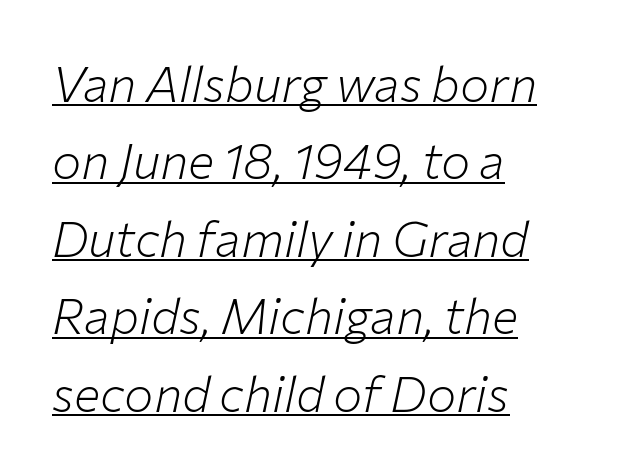
Like a heading marked for emphasis, these lines bear an underscore. Ink coverage per letter is moderate at most. Tall strokes in this sample are angled rather than plumb. The block of text has a typical density, with ordinary space between rows. Tracking here is standard; glyphs follow each other at the usual distance. Do the characters align in a grid? No, the font is proportional.
